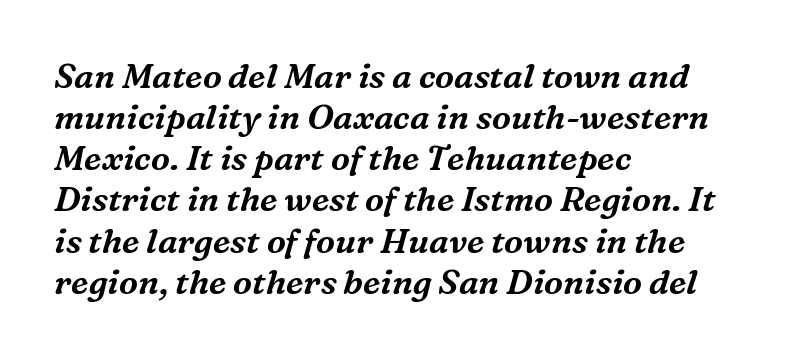
The image shows 34 px serif type, italic (leaning right); set left-aligned, line spacing 1.21x, normal letter spacing, not underlined; medium stroke contrast and a medium x-height.
